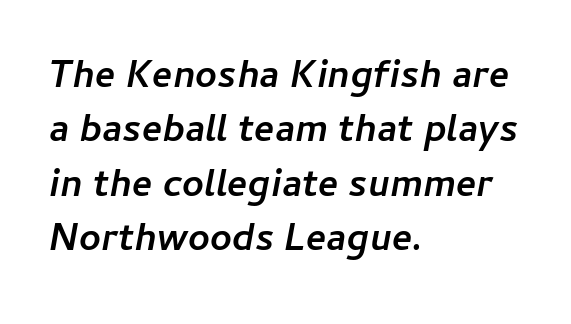
Q: Is the text bold? A: Yes.
Q: Is the text italic (slanted)? A: Yes, it leans right by about 11 degrees.
Q: Is the text underlined? A: No.
Q: How is the paragraph aligned? A: Left-aligned.
Q: Is the spacing between letters normal or unusually wide? A: Normal.
Q: Is the spacing between lines tight, normal or loose? A: Normal.
Q: Width (condensed, normal, or wide)? A: Normal.
Q: Stroke contrast? A: Low.
Q: x-height? A: Medium.
Q: Monospaced? A: No.
